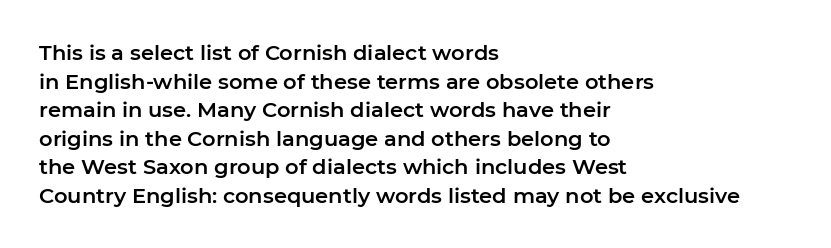
Q: Is the text italic (slanted)? A: No, it is upright.
Q: Is the text underlined? A: No.
Q: How is the paragraph aligned? A: Left-aligned.
Q: Is the spacing between letters normal or unusually wide? A: Normal.
Q: Is the spacing between lines tight, normal or loose? A: Normal.
